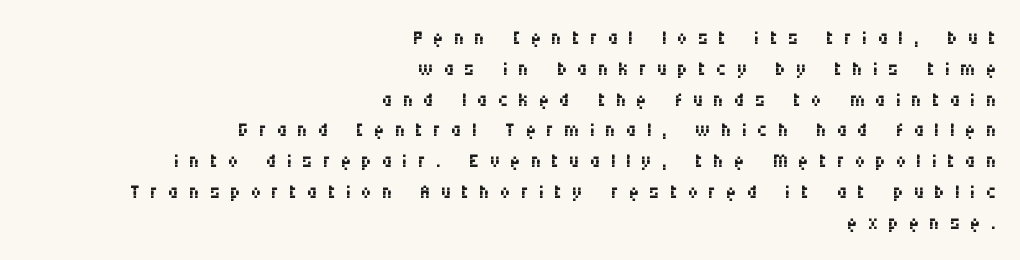
A bare baseline throughout the passage. Unlike italic type, these characters show no tilt at all. Teacher's note: observe the even right margin — that is flush-right alignment. Compared with typical paragraphs, the rows here are closer together. What kind of face is this? One without serifs — a sans. Tracking value appears strongly positive — letters spread wide.
